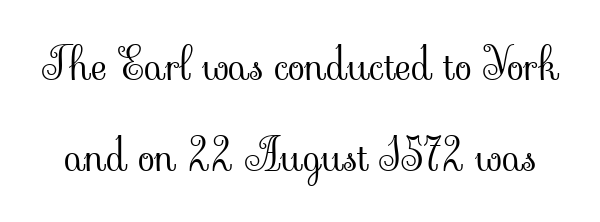
Note: serifs present on the glyphs. Any mark beneath the type? The region is blank. The rendering uses natural spacing where letterforms have individual widths. Inter-character spacing is left at the font's built-in metrics. Quick note: not italic, upright. Stroke thickness stays within the range of a standard reading face or lighter.
